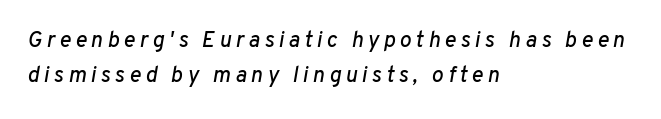
The image shows 22 px text type, italic (leaning right); set left-aligned, normal line spacing (1.6x), unusually wide letter spacing (+0.2 em), not underlined.
